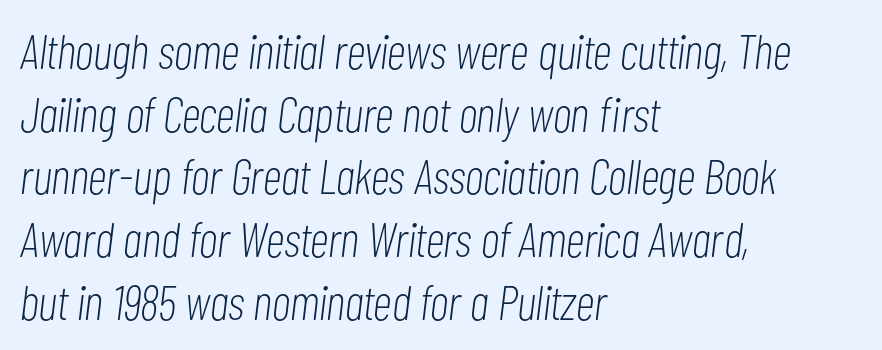
{"italic": "yes", "lean": "right", "slant_degrees": 7, "bold": "no", "weight": "light", "width": "condensed", "stroke_contrast": "low", "x_height": "medium", "monospaced": "no", "underline": "no", "align": "left", "line_spacing": "normal", "line_spacing_ratio": 1.28, "letter_spacing": "normal", "letter_spacing_em": 0.0, "glyph_px": 49}
